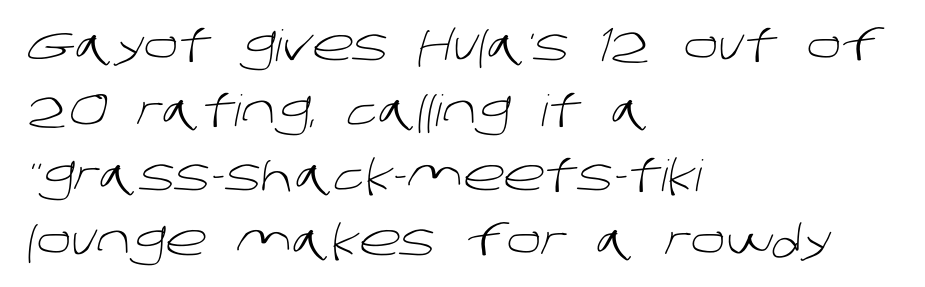
Q: Is the text bold? A: No.
Q: Is the typeface a serif or a sans-serif typeface? A: Sans-serif.
Q: Is the text underlined? A: No.
Q: How is the paragraph aligned? A: Left-aligned.
Q: Is the spacing between letters normal or unusually wide? A: Normal.
Q: Is the spacing between lines tight, normal or loose? A: Normal.
Q: Width (condensed, normal, or wide)? A: Normal.
Q: Stroke contrast? A: Low.
Q: x-height? A: Large.
Q: Monospaced? A: No.
